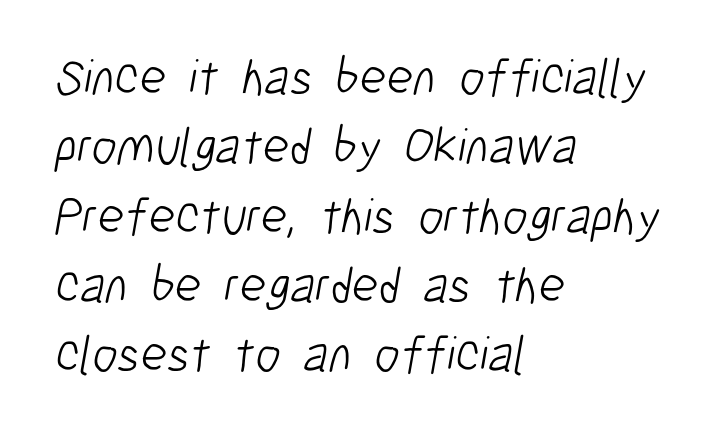
{"serif": "no", "bold": "no", "weight": "light", "width": "condensed", "stroke_contrast": "low", "x_height": "medium", "monospaced": "no", "underline": "no", "align": "left", "line_spacing": "normal", "line_spacing_ratio": 1.36, "letter_spacing": "normal", "letter_spacing_em": 0.0, "glyph_px": 51}
